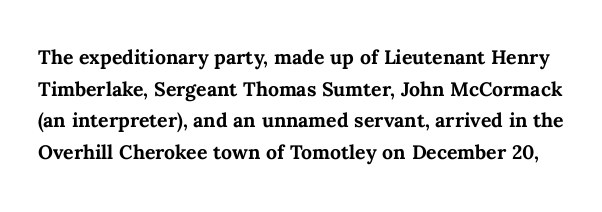
The image shows 26 px bold type, upright; set line spacing 1.22x, normal letter spacing, not underlined.
